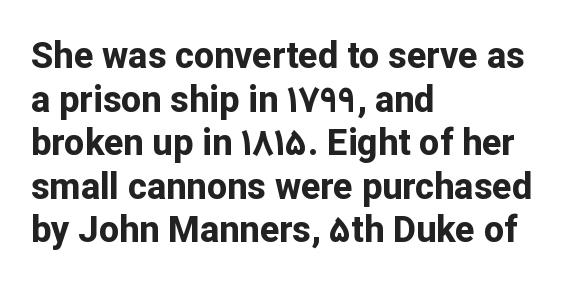
Q: Is the text bold? A: Yes.
Q: Is the text italic (slanted)? A: No, it is upright.
Q: Is the typeface a serif or a sans-serif typeface? A: Sans-serif.
Q: Is the text underlined? A: No.
Q: How is the paragraph aligned? A: Left-aligned.
Q: Is the spacing between letters normal or unusually wide? A: Normal.
Q: Width (condensed, normal, or wide)? A: Normal.
Q: Stroke contrast? A: Low.
Q: x-height? A: Medium.
Q: Monospaced? A: No.
